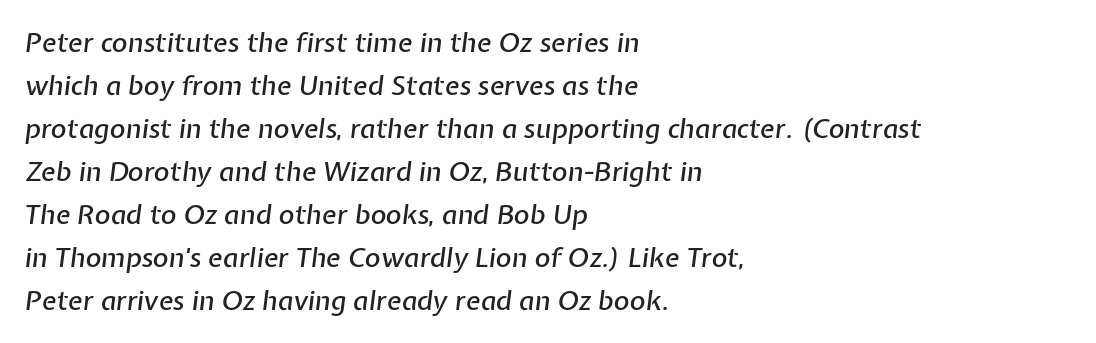
Leftover space on each line is placed entirely after the last word. Does the leading feel generous? No, just average. Notice how the stems are inclined rather than vertical — that's the hallmark of italics. The line texture is even and compact thanks to regular tracking. Only glyphs here, with clear space below each row.
